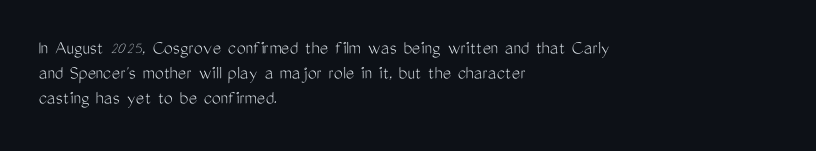
The image shows 20 px text type, upright; set left-aligned, line spacing 1.24x, normal letter spacing, not underlined.
